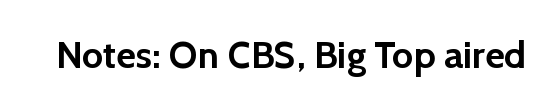
The image shows 38 px semibold sans-serif type, upright; set normal letter spacing, not underlined; a medium x-height.
